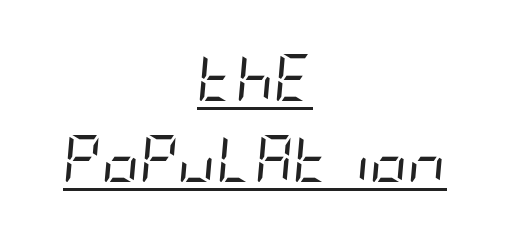
A typesetter would mark this as italic. Unbolded letterforms with no extra heft. This rendering features underlined lettering. Is the letter spacing exaggerated? No — it looks like the ordinary default.
